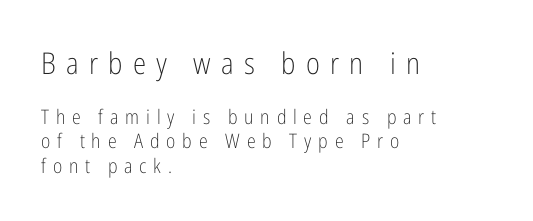
Q: Is the text bold? A: No.
Q: Is the text italic (slanted)? A: No, it is upright.
Q: Is the typeface a serif or a sans-serif typeface? A: Sans-serif.
Q: Is the text underlined? A: No.
Q: How is the paragraph aligned? A: Left-aligned.
Q: Is the spacing between letters normal or unusually wide? A: Unusually wide.
Q: Which block of text is set in a larger size, the first (top) or the second (bottom)? A: The first (top) one.
Q: Width (condensed, normal, or wide)? A: Condensed.
Q: Stroke contrast? A: Low.
Q: x-height? A: Medium.
Q: Monospaced? A: No.
